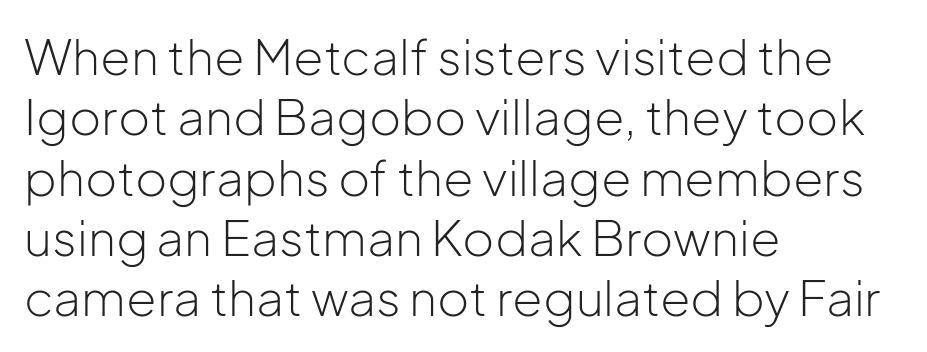
The image shows 49 px light sans-serif type, upright; set left-aligned, line spacing 1.23x, normal letter spacing, not underlined; low stroke contrast and a medium x-height.
